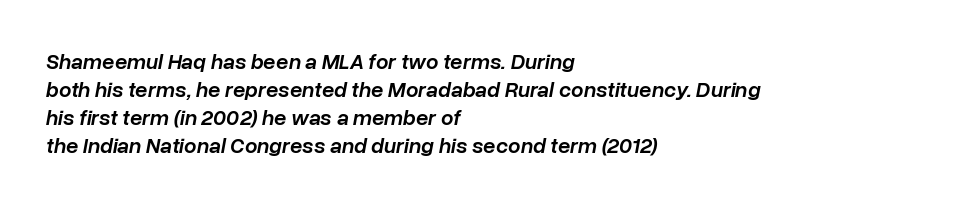
The image shows 22 px text type, italic (leaning right); set left-aligned, normal line spacing (1.27x), normal letter spacing, not underlined.
